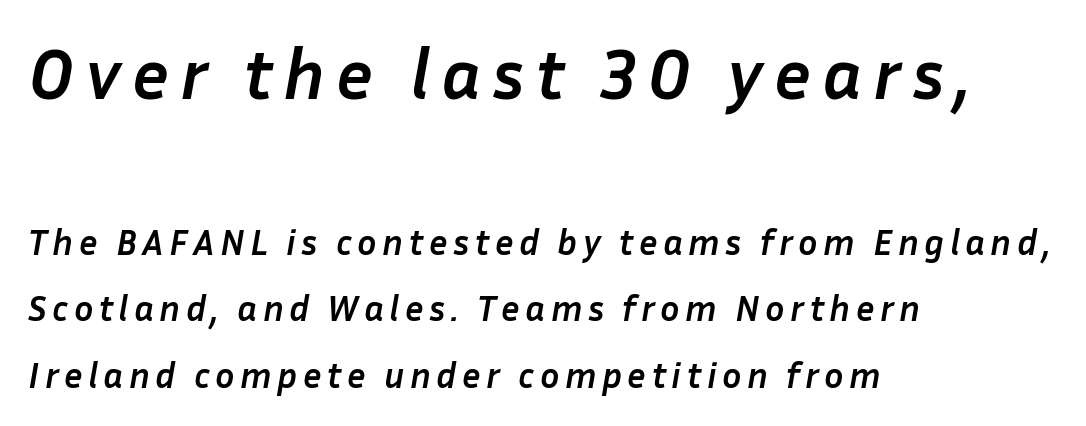
The image shows 72 px semibold type, italic (leaning right); set left-aligned, line spacing 1.85x, not underlined; the first (top) block is 2.0x larger; low stroke contrast and a medium x-height.
